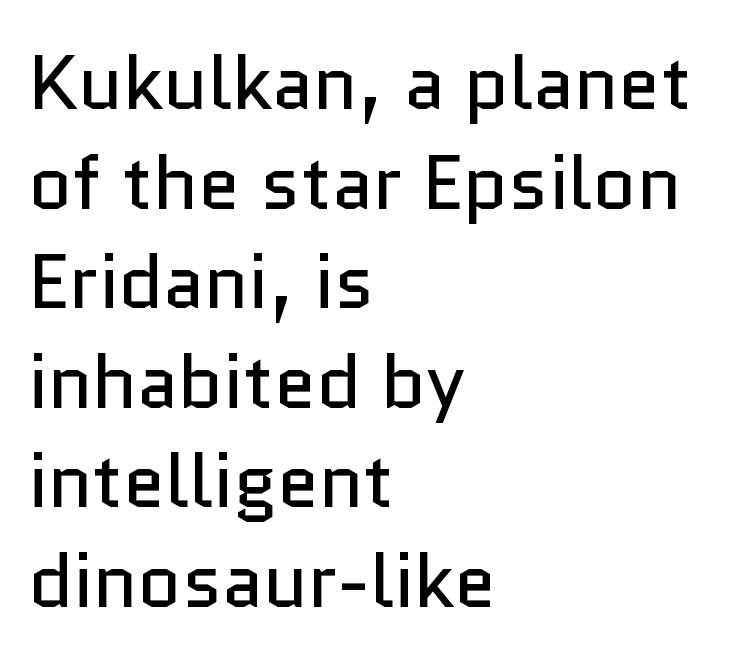
{"serif": "no", "italic": "no", "bold": "no", "weight": "regular", "width": "normal", "stroke_contrast": "low", "x_height": "medium", "monospaced": "no", "underline": "no", "align": "left", "line_spacing": "normal", "line_spacing_ratio": 1.31, "letter_spacing": "normal", "letter_spacing_em": 0.0, "glyph_px": 76}
